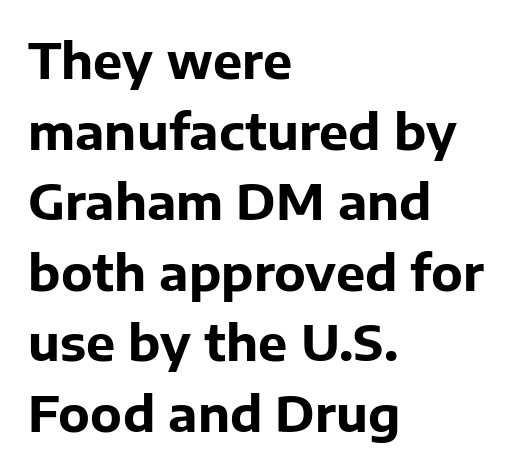
Q: Is the text bold? A: Yes.
Q: Is the text italic (slanted)? A: No, it is upright.
Q: Is the typeface a serif or a sans-serif typeface? A: Sans-serif.
Q: Is the text underlined? A: No.
Q: How is the paragraph aligned? A: Left-aligned.
Q: Is the spacing between letters normal or unusually wide? A: Normal.
Q: Is the spacing between lines tight, normal or loose? A: Normal.
Q: Width (condensed, normal, or wide)? A: Normal.
Q: Stroke contrast? A: Low.
Q: x-height? A: Medium.
Q: Monospaced? A: No.
